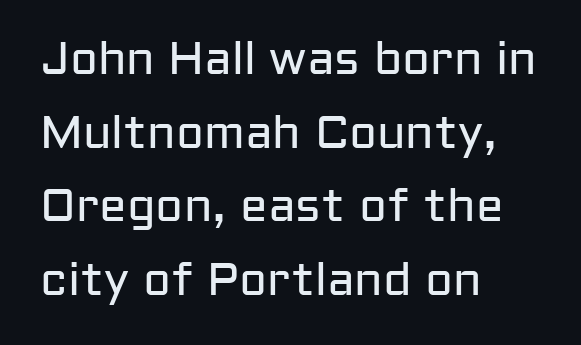
Q: Is the text bold? A: No.
Q: Is the text italic (slanted)? A: No, it is upright.
Q: Is the typeface a serif or a sans-serif typeface? A: Sans-serif.
Q: Is the text underlined? A: No.
Q: How is the paragraph aligned? A: Left-aligned.
Q: Is the spacing between letters normal or unusually wide? A: Normal.
Q: Is the spacing between lines tight, normal or loose? A: Normal.
Q: Width (condensed, normal, or wide)? A: Normal.
Q: Stroke contrast? A: Low.
Q: x-height? A: Medium.
Q: Monospaced? A: No.
